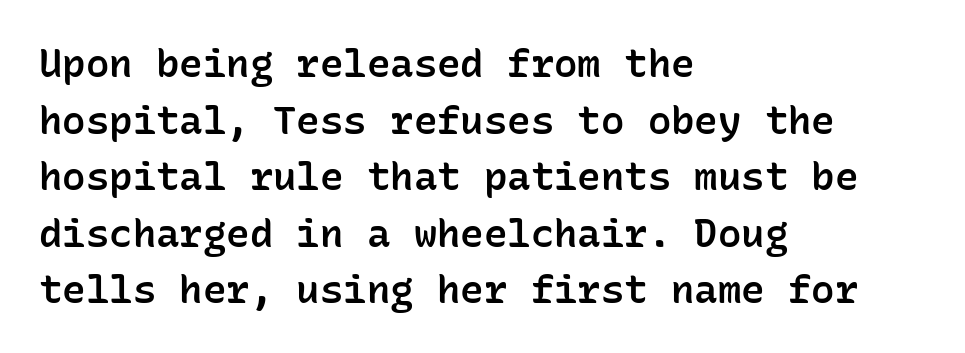
The image shows 39 px semibold sans-serif type, upright, monospaced; set left-aligned, normal line spacing (1.45x), normal letter spacing, not underlined; low stroke contrast and a medium x-height.
